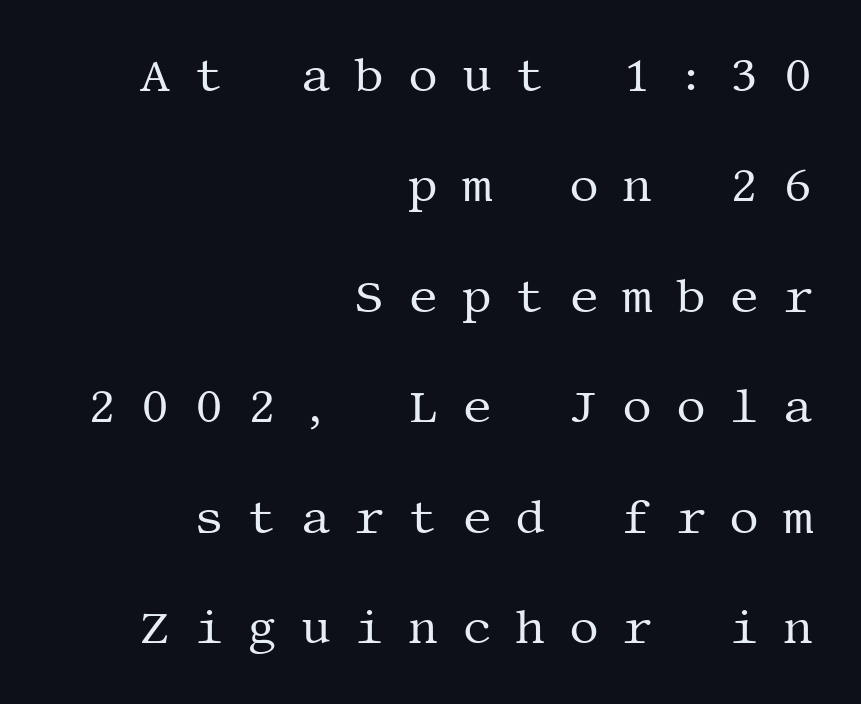
The image shows 47 px regular-weight serif type, upright; set right-aligned, loose line spacing (2.35x), unusually wide letter spacing (+0.5 em), not underlined; medium stroke contrast and a large x-height.
